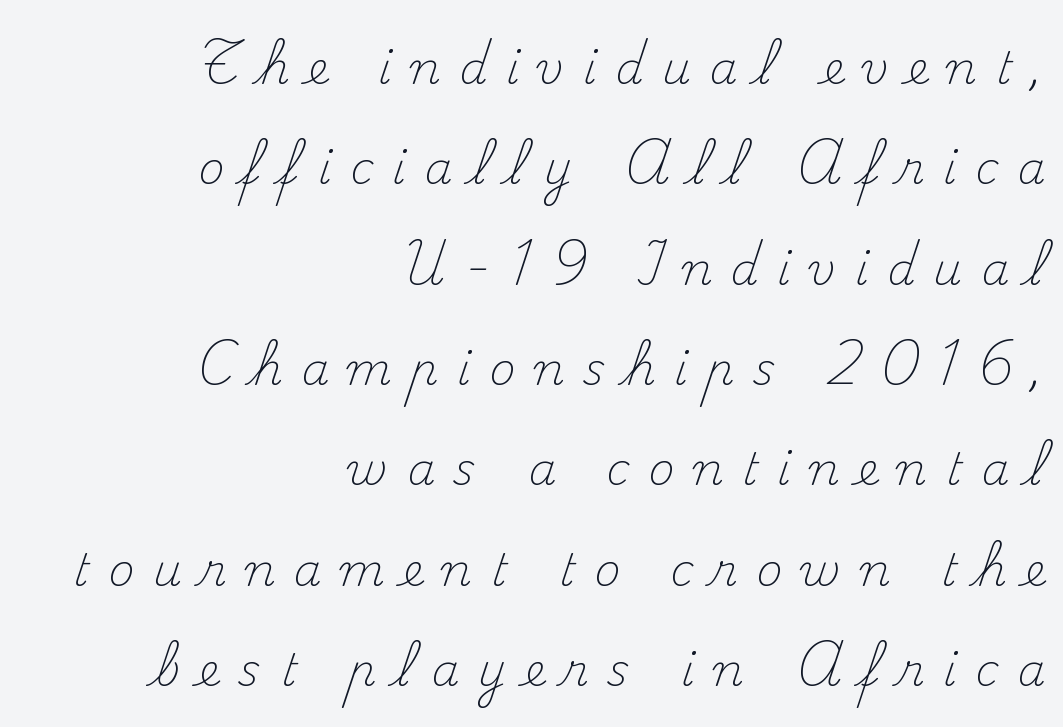
Q: Is the text bold? A: No.
Q: Is the text italic (slanted)? A: Yes.
Q: Is the typeface a serif or a sans-serif typeface? A: Serif.
Q: Is the text underlined? A: No.
Q: How is the paragraph aligned? A: Right-aligned.
Q: Is the spacing between letters normal or unusually wide? A: Unusually wide.
Q: Is the spacing between lines tight, normal or loose? A: Loose.
Q: Width (condensed, normal, or wide)? A: Normal.
Q: Stroke contrast? A: Medium.
Q: x-height? A: Small.
Q: Monospaced? A: No.
